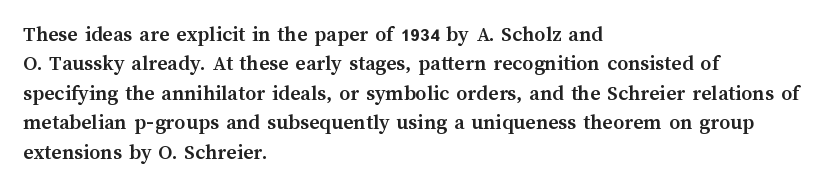
The vertical gap from one line to the next is medium. The rendering uses a bold face; every stroke is thick and dark. When letters stand straight like this, we call the style roman or upright. A typesetter would call this zero additional tracking.
